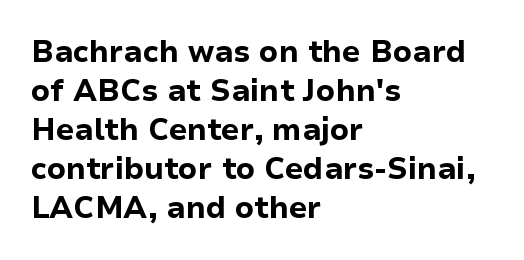
{"serif": "no", "italic": "no", "bold": "yes", "weight": "bold", "width": "normal", "stroke_contrast": "low", "x_height": "medium", "monospaced": "no", "underline": "no", "align": "left", "line_spacing": "normal", "line_spacing_ratio": 1.3, "letter_spacing": "normal", "letter_spacing_em": 0.0, "glyph_px": 30}
